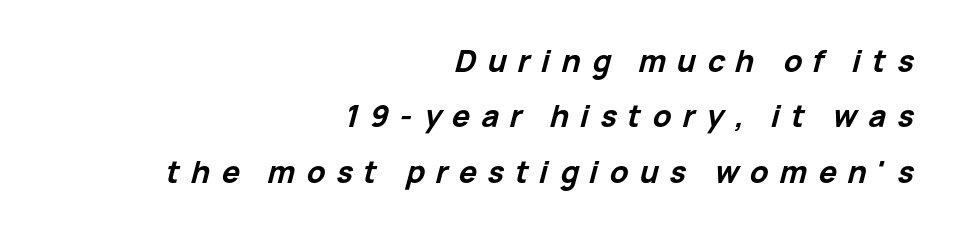
This is oblique type, the kind used for emphasis or titles. Heft: maximum for text — a bold. The gaps between neighbouring characters are conspicuously large. Each line ends at the same right margin while the left side varies.
